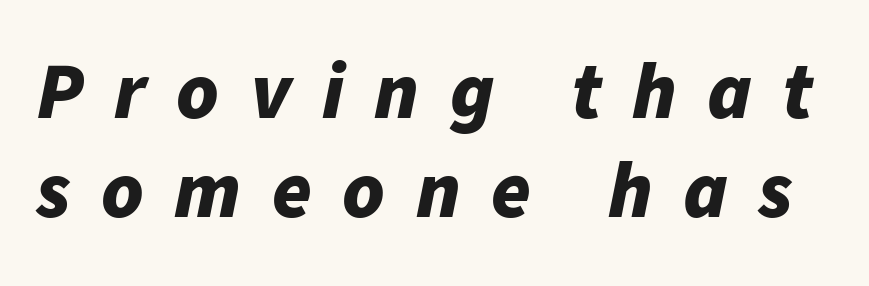
{"italic": "yes", "lean": "right", "slant_degrees": 11, "bold": "yes", "weight": "bold", "width": "normal", "stroke_contrast": "low", "x_height": "medium", "monospaced": "no", "underline": "no", "line_spacing_ratio": 1.24, "letter_spacing": "wide", "letter_spacing_em": 0.38, "glyph_px": 80}
